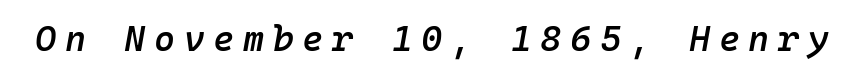
The image shows 36 px semibold type, italic (leaning right), monospaced; set unusually wide letter spacing (+0.24 em), not underlined; low stroke contrast and a medium x-height.
